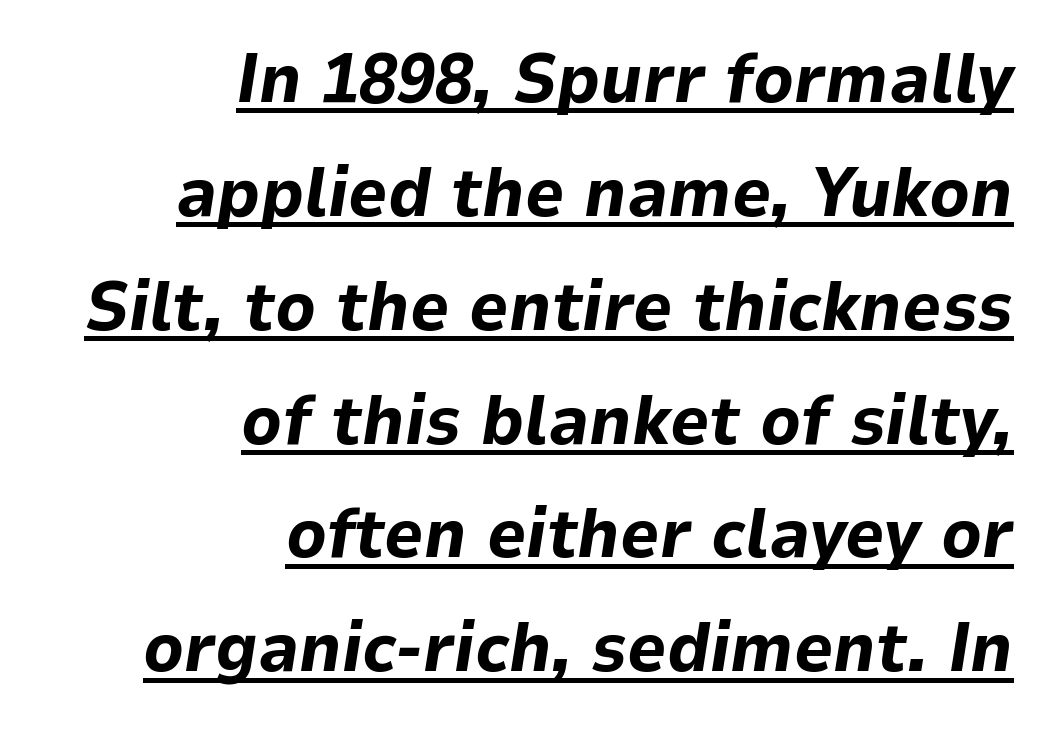
The image shows 69 px bold type, italic (leaning right); set right-aligned, normal line spacing (1.65x), normal letter spacing, underlined; low stroke contrast and a medium x-height.
